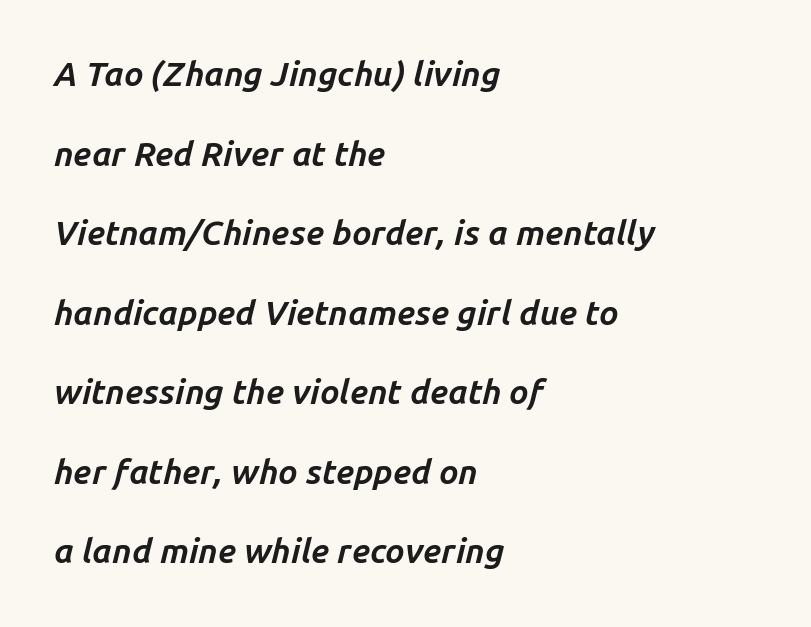
The letters advance in unequal steps, a hallmark of proportional type. Nobody touched the tracking dial on this one. Yep, that's italic — everything's leaning. Whoever set this chose breathing room over compactness in the vertical rhythm. A student would call this left alignment; a typographer would say flush left, rag right. Beneath every word, the page is bare.
